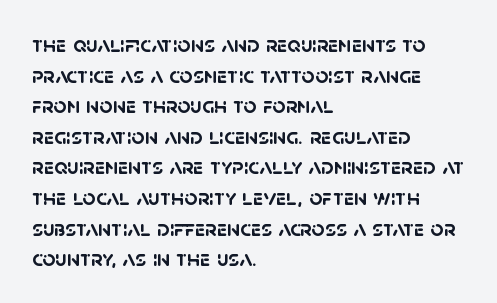
The designer left line spacing at the default. What stands out about the letter spacing? Nothing — it is the standard amount. The rendering uses a bold face; every stroke is thick and dark. Casual observation: everything's shoved over to the left. The foot of each line stays bare and open.
